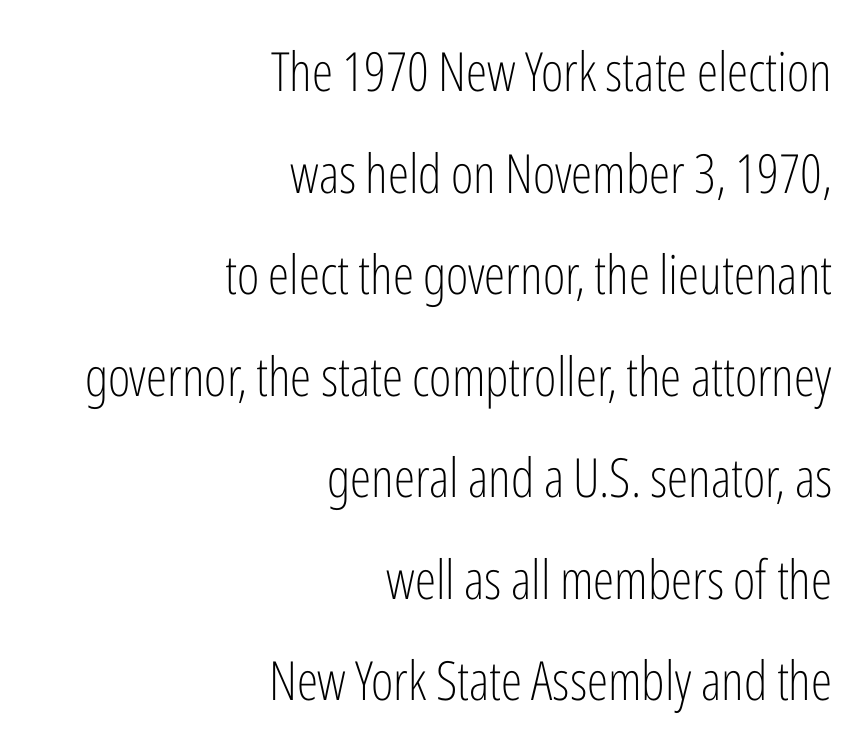
Q: Is the text bold? A: No.
Q: Is the text italic (slanted)? A: No, it is upright.
Q: Is the typeface a serif or a sans-serif typeface? A: Sans-serif.
Q: Is the text underlined? A: No.
Q: How is the paragraph aligned? A: Right-aligned.
Q: Is the spacing between letters normal or unusually wide? A: Normal.
Q: Width (condensed, normal, or wide)? A: Condensed.
Q: Stroke contrast? A: Low.
Q: x-height? A: Medium.
Q: Monospaced? A: No.
